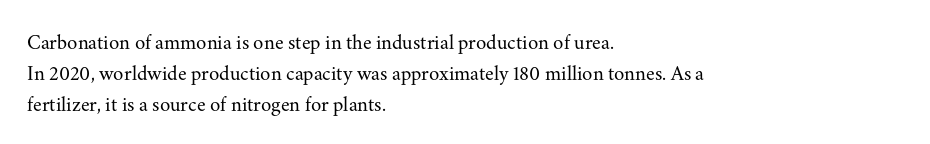
Q: Is the text bold? A: No.
Q: Is the text italic (slanted)? A: No, it is upright.
Q: Is the text underlined? A: No.
Q: How is the paragraph aligned? A: Left-aligned.
Q: Is the spacing between letters normal or unusually wide? A: Normal.
Q: Is the spacing between lines tight, normal or loose? A: Normal.
